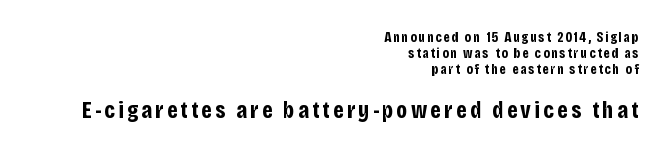
The letters are bold, with thick, heavy strokes. Line ends are locked; line starts wander. The leading is snug, giving the passage a crowded texture. Does the bottom block carry the larger type? Yes, it does.
